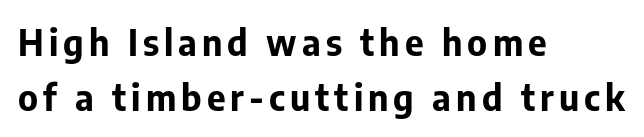
{"serif": "no", "italic": "no", "bold": "yes", "weight": "bold", "width": "normal", "stroke_contrast": "low", "x_height": "medium", "monospaced": "no", "underline": "no", "align": "left", "line_spacing": "normal", "line_spacing_ratio": 1.52, "glyph_px": 36}
